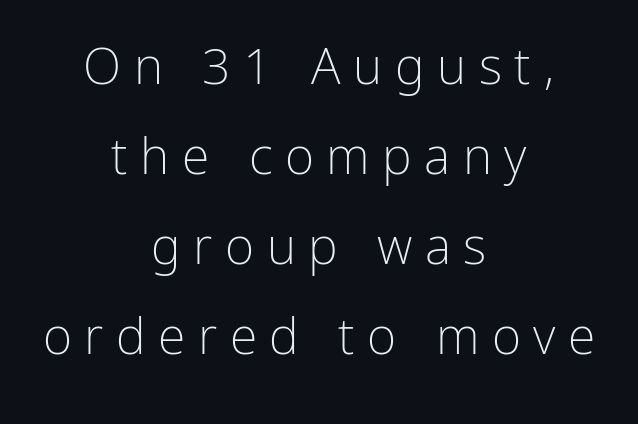
{"serif": "no", "italic": "no", "bold": "no", "weight": "light", "width": "normal", "stroke_contrast": "low", "x_height": "medium", "monospaced": "no", "underline": "no", "align": "center", "line_spacing_ratio": 1.8, "letter_spacing": "wide", "letter_spacing_em": 0.25, "glyph_px": 50}
